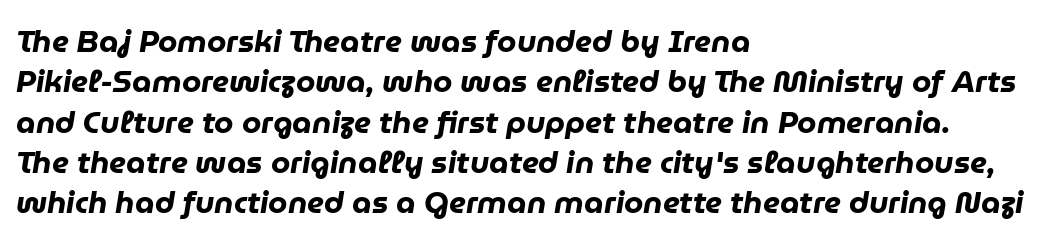
The image shows 31 px heavy type, italic (leaning right); set left-aligned, normal line spacing (1.3x), normal letter spacing, not underlined; low stroke contrast and a medium x-height.
